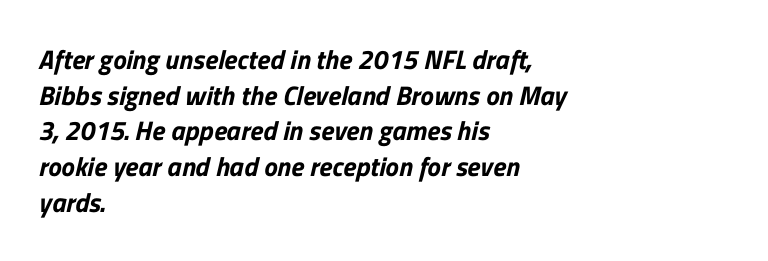
The image shows 27 px text type; set left-aligned, normal line spacing (1.32x), normal letter spacing, not underlined.
